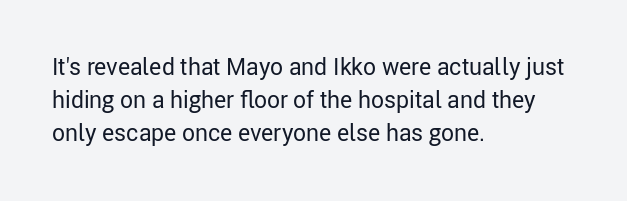
The image shows 23 px text type, upright; set left-aligned, normal line spacing (1.44x), normal letter spacing, not underlined.
